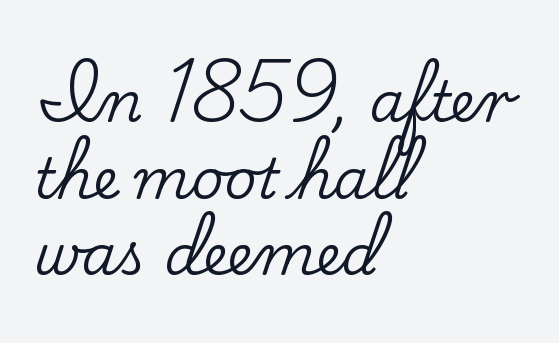
The gap between lines stays unmarked. Think of a printed novel: that variable character pitch is what you see here. Vertically, the passage feels balanced, rows spaced as you'd expect. In CSS terms this would be text-align: left. Regarding serifs, this sample has them.
